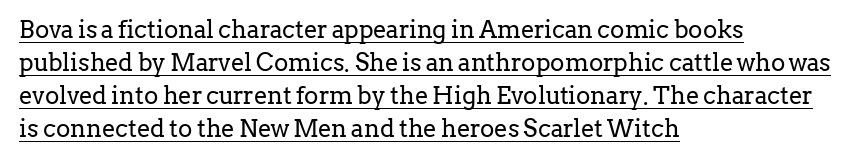
{"italic": "no", "bold": "no", "underline": "yes", "align": "left", "line_spacing": "normal", "line_spacing_ratio": 1.37, "letter_spacing": "normal", "letter_spacing_em": 0.0, "glyph_px": 24}
